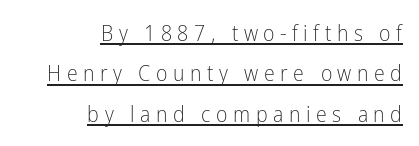
The image shows 22 px text type, upright; set right-aligned, line spacing 1.84x, unusually wide letter spacing (+0.25 em), underlined.
